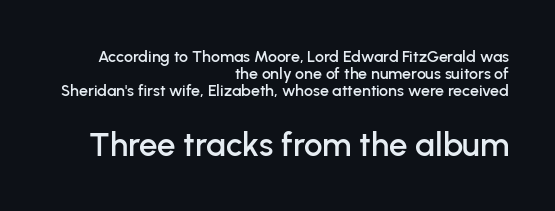
The image shows 33 px sans-serif type, upright; set right-aligned, tight line spacing (1.07x), normal letter spacing, not underlined; the second (bottom) block is 2.06x larger; low stroke contrast and a medium x-height.
